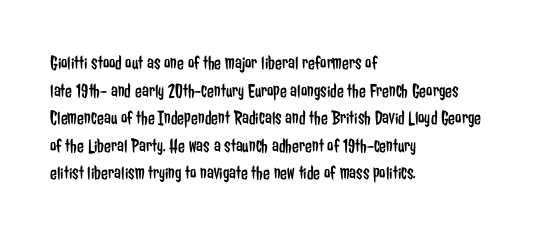
Q: Is the text bold? A: No.
Q: Is the text italic (slanted)? A: No, it is upright.
Q: Is the text underlined? A: No.
Q: How is the paragraph aligned? A: Left-aligned.
Q: Is the spacing between letters normal or unusually wide? A: Normal.
Q: Is the spacing between lines tight, normal or loose? A: Normal.
